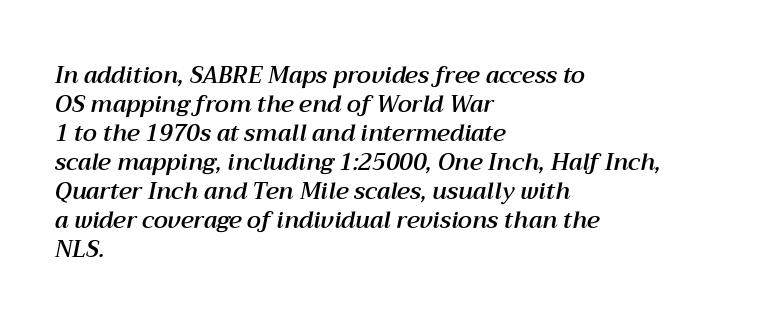
{"italic": "yes", "lean": "right", "slant_degrees": 12, "underline": "no", "align": "left", "line_spacing": "normal", "line_spacing_ratio": 1.26, "letter_spacing": "normal", "letter_spacing_em": 0.0, "glyph_px": 23}
